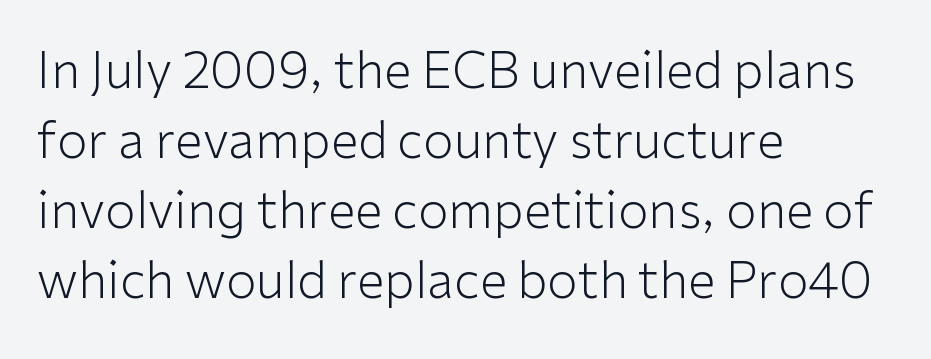
Quick note: underline off. Glyph-to-glyph distance matches everyday printed text. The strokes carry an ordinary text weight at most. Is this a sans? Yes — the strokes have no serifs.
